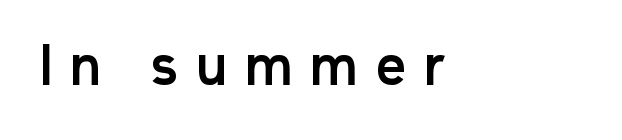
{"serif": "no", "italic": "no", "width": "normal", "stroke_contrast": "low", "x_height": "medium", "monospaced": "no", "underline": "no", "align": "left", "letter_spacing": "wide", "letter_spacing_em": 0.33, "glyph_px": 53}
